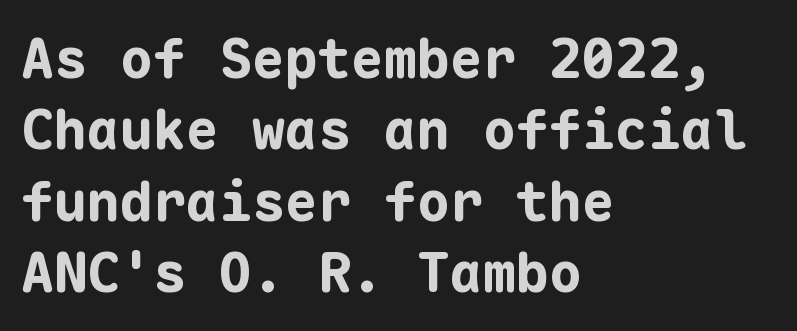
Q: Is the text bold? A: Yes.
Q: Is the text italic (slanted)? A: No, it is upright.
Q: Is the typeface a serif or a sans-serif typeface? A: Sans-serif.
Q: Is the text underlined? A: No.
Q: How is the paragraph aligned? A: Left-aligned.
Q: Is the spacing between letters normal or unusually wide? A: Normal.
Q: Is the spacing between lines tight, normal or loose? A: Normal.
Q: Width (condensed, normal, or wide)? A: Normal.
Q: Stroke contrast? A: Low.
Q: x-height? A: Medium.
Q: Monospaced? A: Yes.
